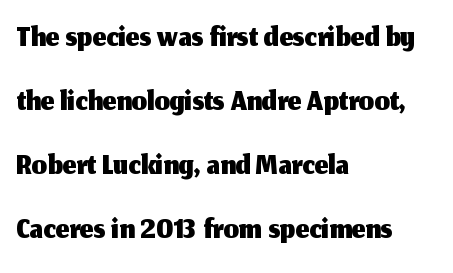
Q: Is the text italic (slanted)? A: No, it is upright.
Q: Is the typeface a serif or a sans-serif typeface? A: Sans-serif.
Q: Is the text underlined? A: No.
Q: How is the paragraph aligned? A: Left-aligned.
Q: Is the spacing between letters normal or unusually wide? A: Normal.
Q: Is the spacing between lines tight, normal or loose? A: Normal.
Q: Width (condensed, normal, or wide)? A: Normal.
Q: Stroke contrast? A: Medium.
Q: x-height? A: Medium.
Q: Monospaced? A: No.
